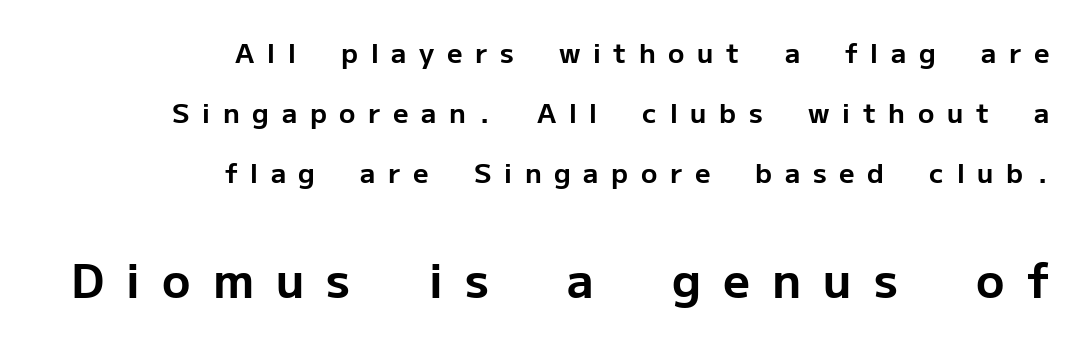
Notice how the stems are strictly vertical — no italics here. The strip under each line holds only bare page. On the weight axis this lands at bold, roughly 700. The rendering uses natural spacing where letterforms have individual widths.
